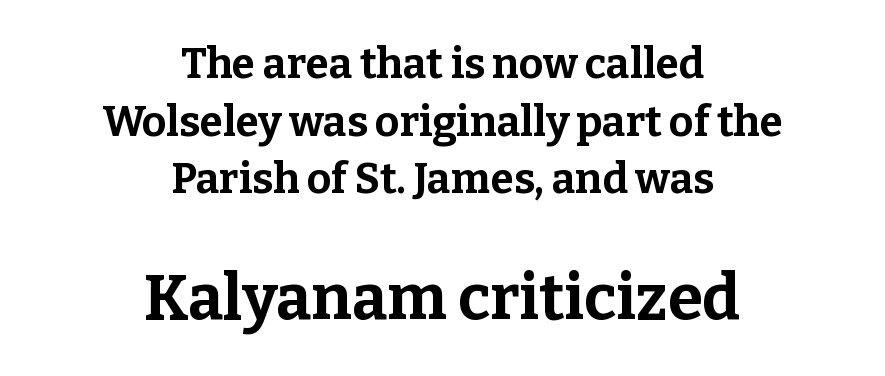
The image shows 63 px bold serif type, upright; set centered, normal line spacing (1.37x), normal letter spacing, not underlined; the second (bottom) block is 1.5x larger; low stroke contrast and a medium x-height.
